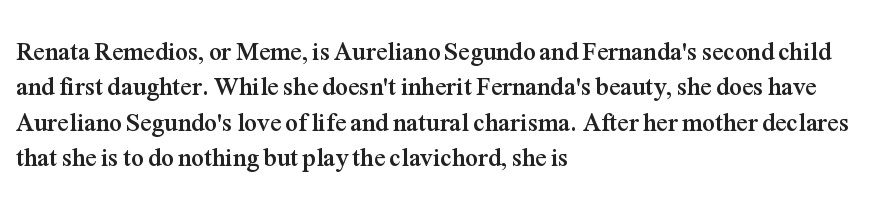
The image shows 25 px bold type, upright; set left-aligned, normal line spacing (1.42x), normal letter spacing, not underlined.
